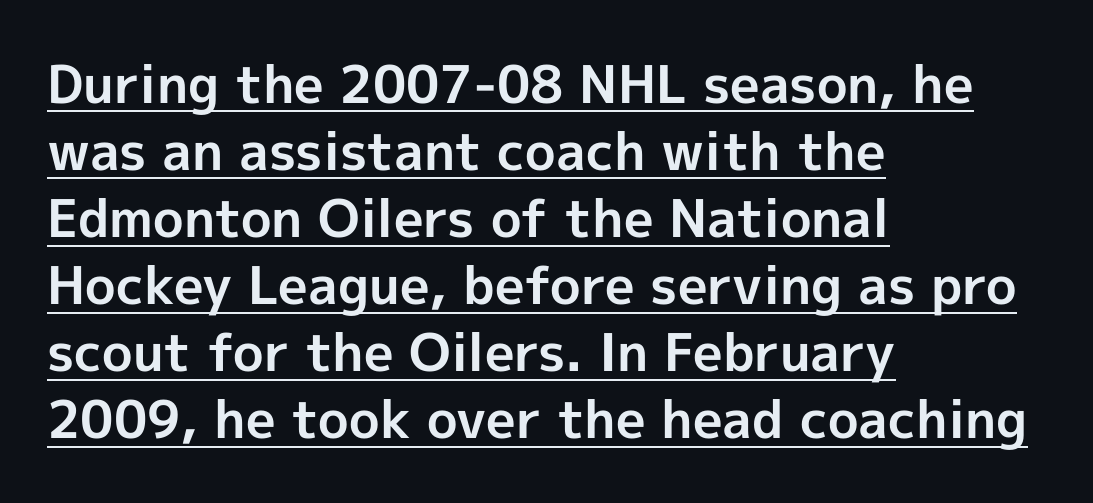
How are the letters spaced? Ordinarily, with no added tracking. In designer terms, the underline attribute is active on this setting. Looks like regular typesetting: each glyph gets only the width it needs. The typography opts for an upright posture over an oblique one.
